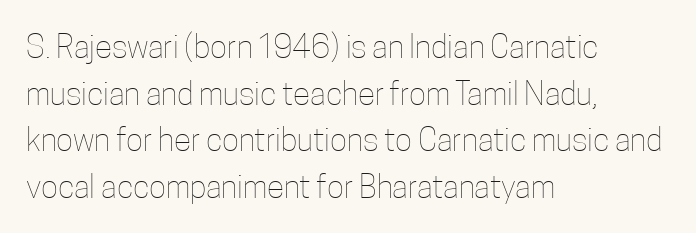
Q: Is the text bold? A: No.
Q: Is the text italic (slanted)? A: No, it is upright.
Q: Is the text underlined? A: No.
Q: How is the paragraph aligned? A: Left-aligned.
Q: Is the spacing between letters normal or unusually wide? A: Normal.
Q: Is the spacing between lines tight, normal or loose? A: Normal.
Q: Width (condensed, normal, or wide)? A: Condensed.
Q: Stroke contrast? A: Low.
Q: x-height? A: Medium.
Q: Monospaced? A: No.
